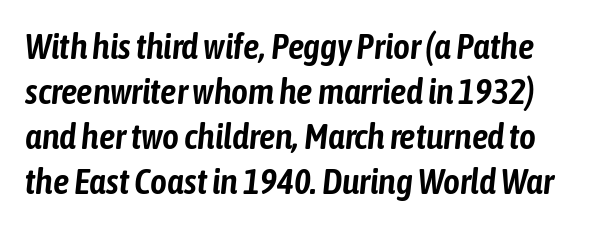
The image shows 36 px condensed type, italic (leaning right); set normal line spacing (1.25x), normal letter spacing, not underlined; low stroke contrast and a medium x-height.
